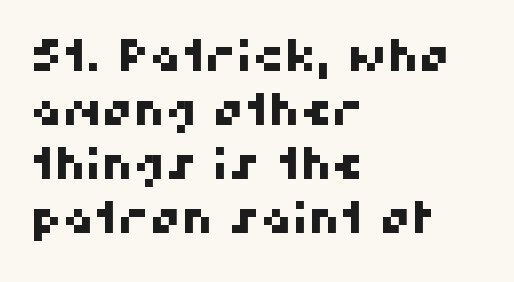
{"serif": "no", "width": "normal", "stroke_contrast": "high", "x_height": "medium", "monospaced": "no", "underline": "no", "align": "left", "line_spacing_ratio": 1.23, "letter_spacing": "normal", "letter_spacing_em": 0.0, "glyph_px": 44}
